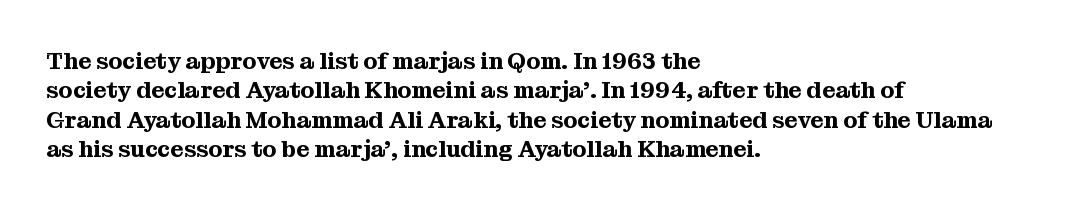
One-word summary of the alignment: left. Posture: vertical. The tracking reads as untouched default to a designer's eye. Each row of text sits above clean, open space. Does the leading feel generous? No, just average.
